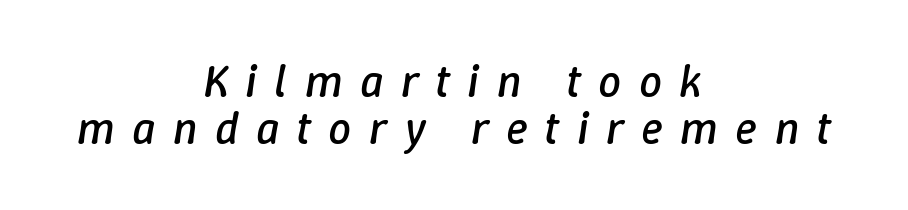
Q: Is the text bold? A: No.
Q: Is the text italic (slanted)? A: Yes, it leans right by about 9 degrees.
Q: Is the text underlined? A: No.
Q: How is the paragraph aligned? A: Centered.
Q: Is the spacing between letters normal or unusually wide? A: Unusually wide.
Q: Is the spacing between lines tight, normal or loose? A: Tight.
Q: Width (condensed, normal, or wide)? A: Normal.
Q: Stroke contrast? A: Low.
Q: x-height? A: Medium.
Q: Monospaced? A: No.
